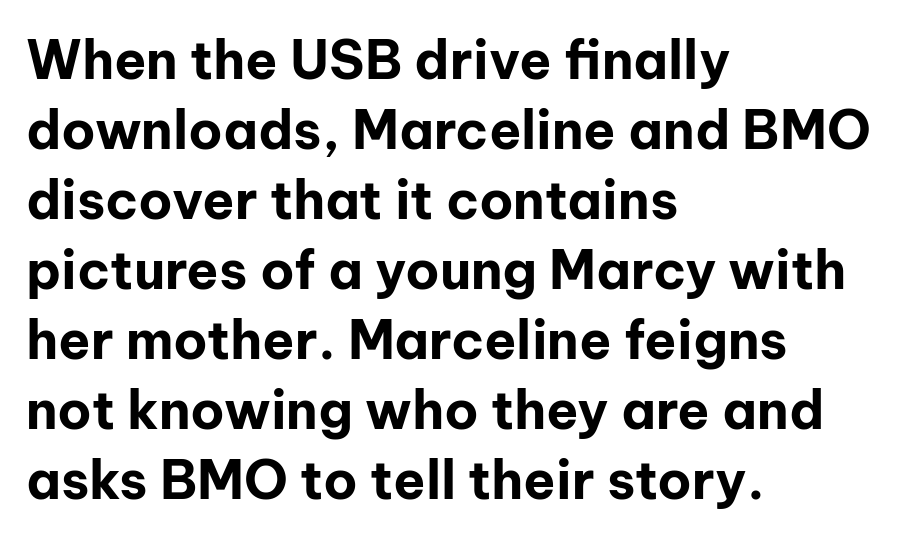
The image shows 53 px bold sans-serif type, upright; set left-aligned, normal line spacing (1.32x), normal letter spacing, not underlined; low stroke contrast and a medium x-height.
